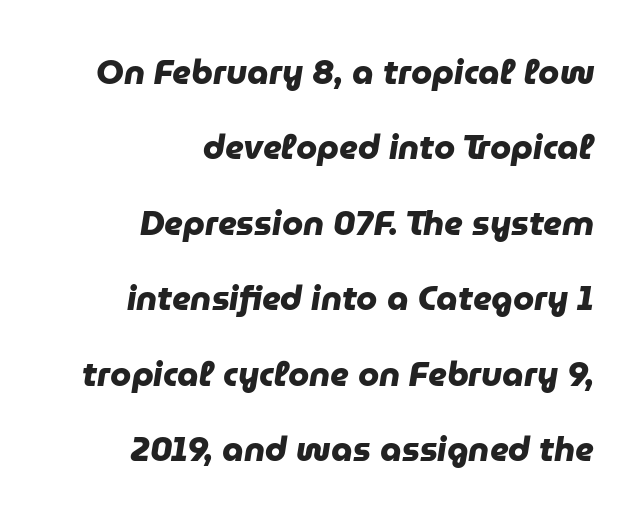
{"serif": "no", "bold": "yes", "weight": "heavy", "width": "normal", "stroke_contrast": "low", "x_height": "medium", "monospaced": "no", "underline": "no", "align": "right", "line_spacing": "loose", "line_spacing_ratio": 2.22, "letter_spacing": "normal", "letter_spacing_em": 0.0, "glyph_px": 34}
